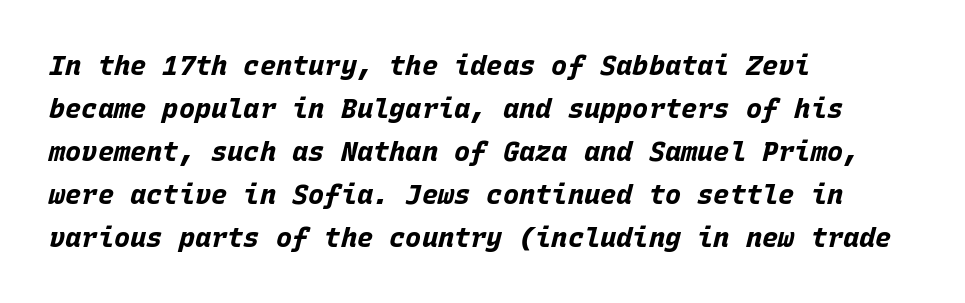
Set as a true bold cut, around the 700 mark. Nobody drew a line under any word here. Compared with ordinary roman type, these characters are visibly tilted. Quick note: interline space is typical. The passage is arranged the way most books set body copy — flush left.
